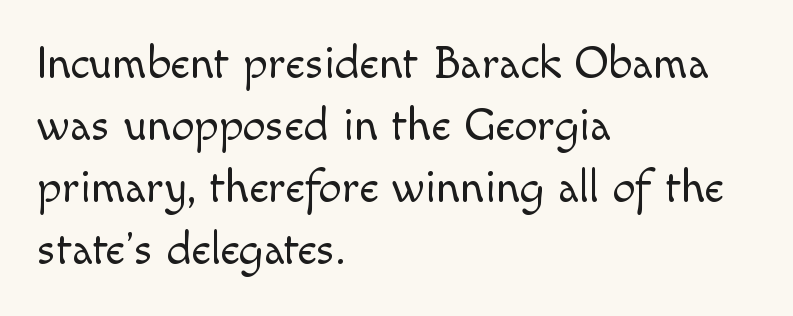
Q: Is the text bold? A: No.
Q: Is the text italic (slanted)? A: No, it is upright.
Q: Is the typeface a serif or a sans-serif typeface? A: Sans-serif.
Q: Is the text underlined? A: No.
Q: How is the paragraph aligned? A: Left-aligned.
Q: Is the spacing between letters normal or unusually wide? A: Normal.
Q: Is the spacing between lines tight, normal or loose? A: Normal.
Q: Width (condensed, normal, or wide)? A: Normal.
Q: x-height? A: Small.
Q: Monospaced? A: No.
